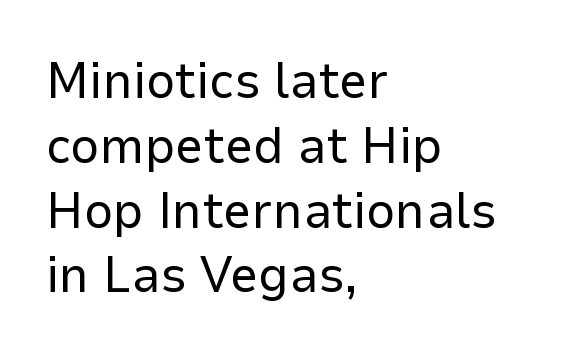
The image shows 51 px regular-weight sans-serif type, upright; set left-aligned, normal line spacing (1.27x), normal letter spacing, not underlined; low stroke contrast and a medium x-height.
